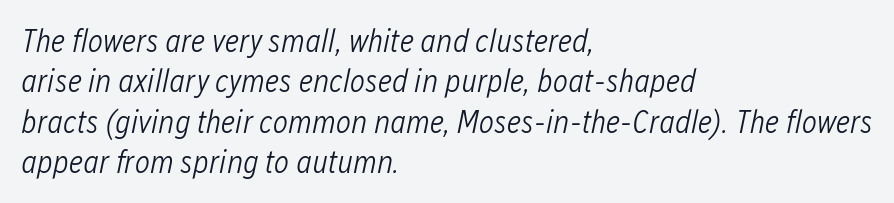
{"italic": "yes", "lean": "right", "slant_degrees": 12, "bold": "no", "weight": "light", "width": "condensed", "stroke_contrast": "low", "x_height": "medium", "monospaced": "no", "underline": "no", "align": "left", "line_spacing": "normal", "line_spacing_ratio": 1.26, "letter_spacing": "normal", "letter_spacing_em": 0.0, "glyph_px": 32}
